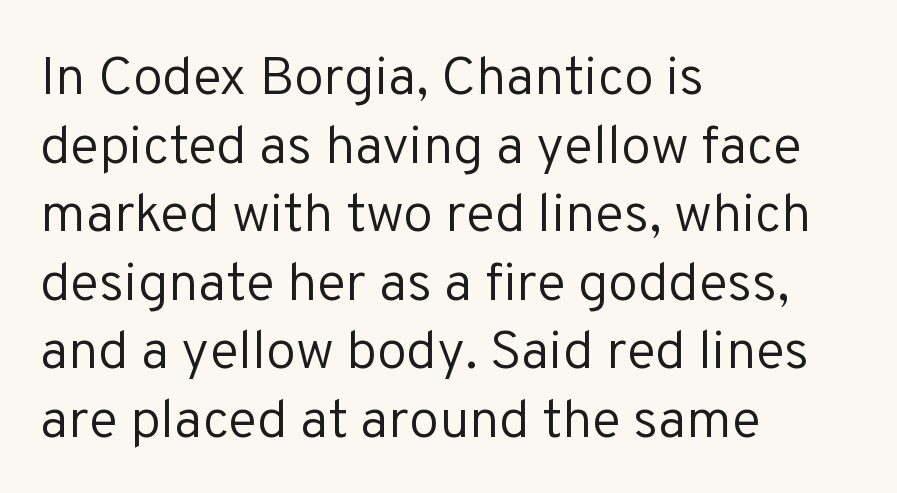
Q: Is the text bold? A: No.
Q: Is the text italic (slanted)? A: No, it is upright.
Q: Is the typeface a serif or a sans-serif typeface? A: Sans-serif.
Q: Is the text underlined? A: No.
Q: How is the paragraph aligned? A: Left-aligned.
Q: Is the spacing between letters normal or unusually wide? A: Normal.
Q: Is the spacing between lines tight, normal or loose? A: Normal.
Q: Width (condensed, normal, or wide)? A: Normal.
Q: Stroke contrast? A: Low.
Q: x-height? A: Medium.
Q: Monospaced? A: No.
